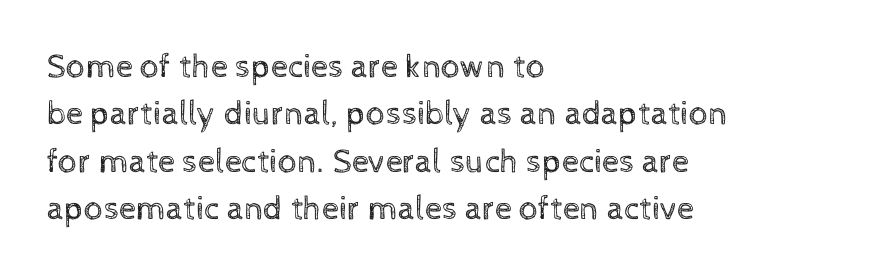
{"italic": "no", "bold": "no", "weight": "regular", "width": "normal", "x_height": "medium", "monospaced": "no", "underline": "no", "align": "left", "line_spacing": "normal", "line_spacing_ratio": 1.39, "letter_spacing": "normal", "letter_spacing_em": 0.0, "glyph_px": 34}
